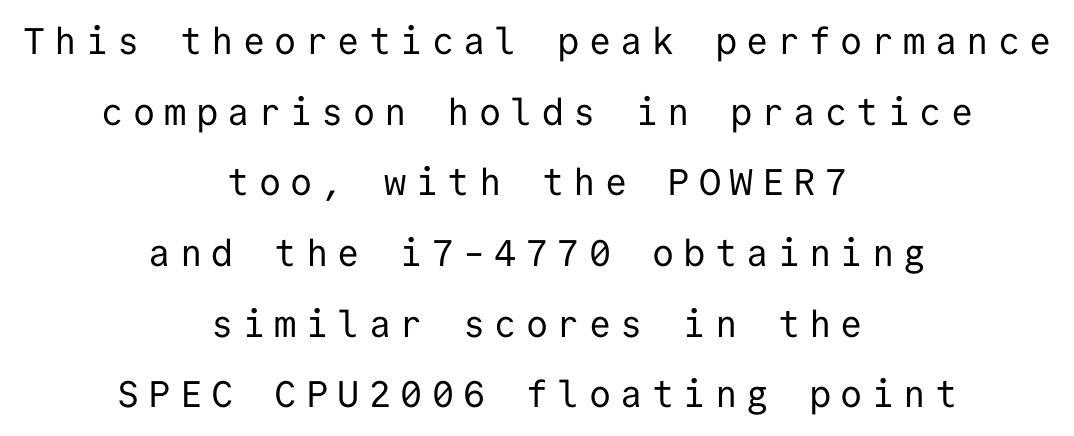
{"serif": "no", "italic": "no", "bold": "no", "weight": "regular", "width": "normal", "stroke_contrast": "low", "x_height": "medium", "monospaced": "yes", "underline": "no", "align": "center", "line_spacing": "loose", "line_spacing_ratio": 1.91, "letter_spacing": "wide", "letter_spacing_em": 0.25, "glyph_px": 37}
